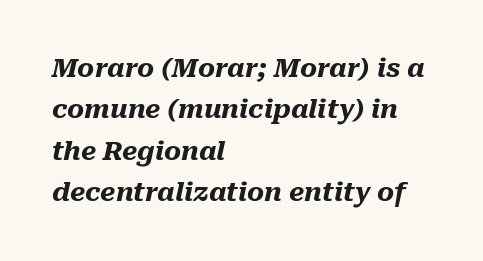
This is oblique type, the kind used for emphasis or titles. The rendering anchors every line to the left-hand side. Regarding leading, the lines here are spaced in the standard way. Inter-character spacing is left at the font's built-in metrics. Heavy, bold letterforms. Check under the words: just untouched page.
